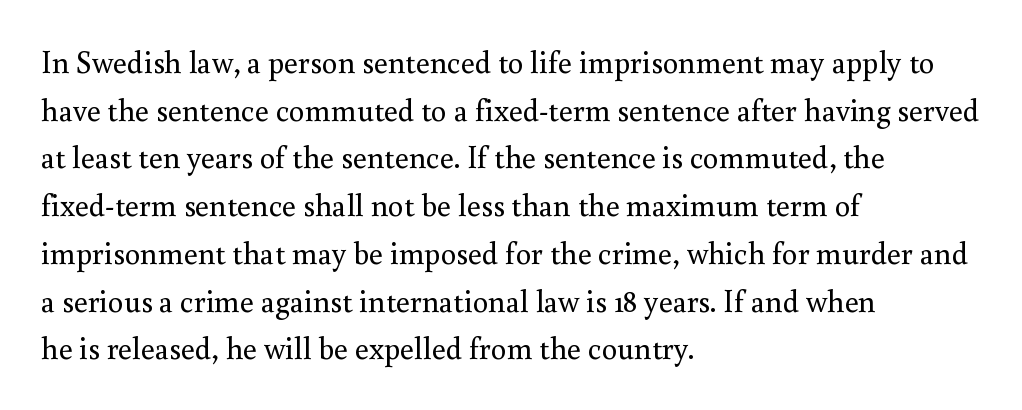
The image shows 31 px regular-weight serif type, upright; set left-aligned, normal line spacing (1.54x), normal letter spacing, not underlined; medium stroke contrast and a small x-height.
